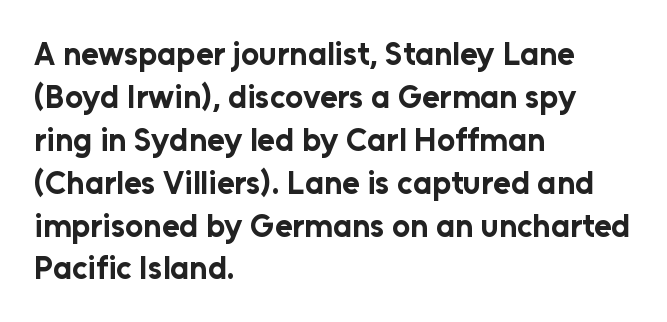
The image shows 32 px bold sans-serif type, upright; set left-aligned, normal line spacing (1.34x), normal letter spacing, not underlined; low stroke contrast and a medium x-height.
